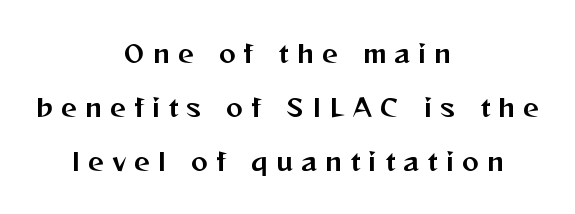
Does the copy run flush right? No — it is centered line by line. Clear beneath every line of the passage. Short note: letters widely spaced. Every character sits straight up, as roman type does. The line-height multiplier appears high, well above default.
